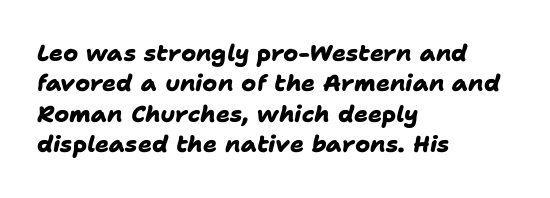
Q: Is the text bold? A: Yes.
Q: Is the text underlined? A: No.
Q: How is the paragraph aligned? A: Left-aligned.
Q: Is the spacing between letters normal or unusually wide? A: Normal.
Q: Is the spacing between lines tight, normal or loose? A: Normal.
